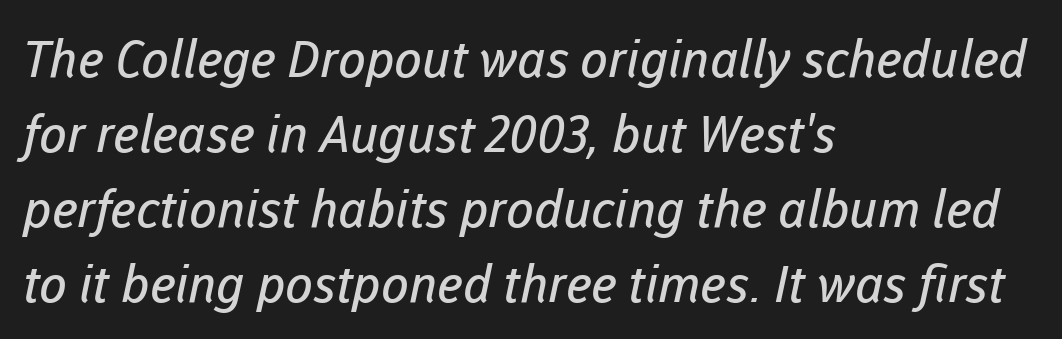
This sample has the flowing, uneven cadence of proportional lettering. Caption: standard tracking, unaltered. This sample keeps an unexceptional amount of space between lines. Is the stroke heavy? The answer is a plain regular-or-lighter. In CSS terms this would be text-align: left. The glyphs are unaccompanied by any horizontal stroke below them.
